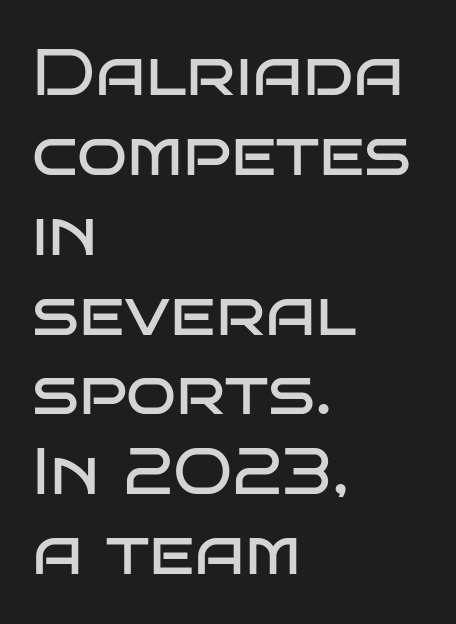
{"serif": "no", "italic": "no", "bold": "no", "weight": "regular", "width": "wide", "stroke_contrast": "low", "x_height": "large", "monospaced": "no", "underline": "no", "align": "left", "line_spacing_ratio": 1.21, "letter_spacing": "normal", "letter_spacing_em": 0.0, "glyph_px": 66}
